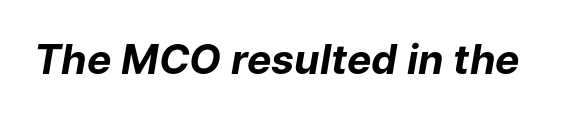
Q: Is the text bold? A: Yes.
Q: Is the text italic (slanted)? A: Yes, it leans right by about 9 degrees.
Q: Is the text underlined? A: No.
Q: Is the spacing between letters normal or unusually wide? A: Normal.
Q: Width (condensed, normal, or wide)? A: Normal.
Q: Stroke contrast? A: Low.
Q: x-height? A: Medium.
Q: Monospaced? A: No.
